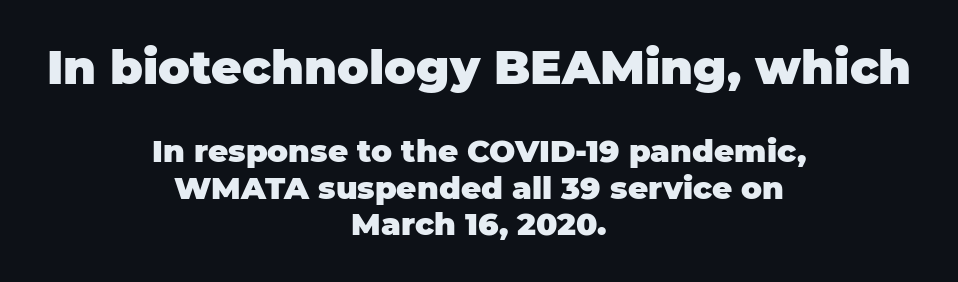
The image shows 47 px heavy sans-serif type, upright; set centered, line spacing 1.18x, normal letter spacing, not underlined; the first (top) block is 1.52x larger; low stroke contrast and a large x-height.
